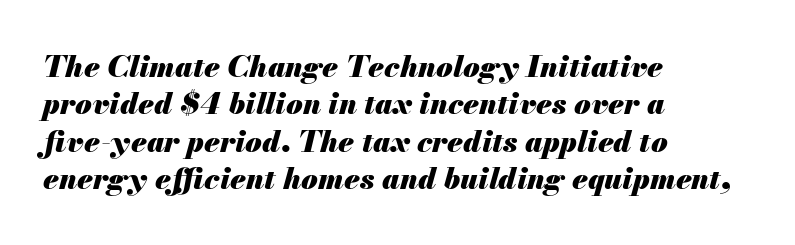
The image shows 30 px heavy type, italic (leaning right); set left-aligned, normal line spacing (1.25x), normal letter spacing, not underlined; medium stroke contrast and a small x-height.
